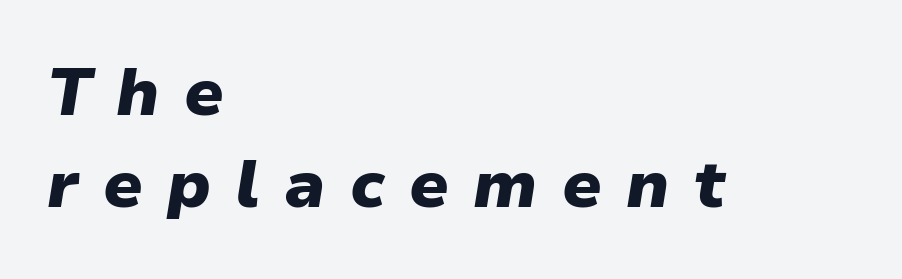
Each letter keeps its own natural width here, so spacing adapts to shape. The rendering inserts visible extra space after every character. Each row of text sits above clean, open space. Students, this is bold: see how much ink each stroke carries.
